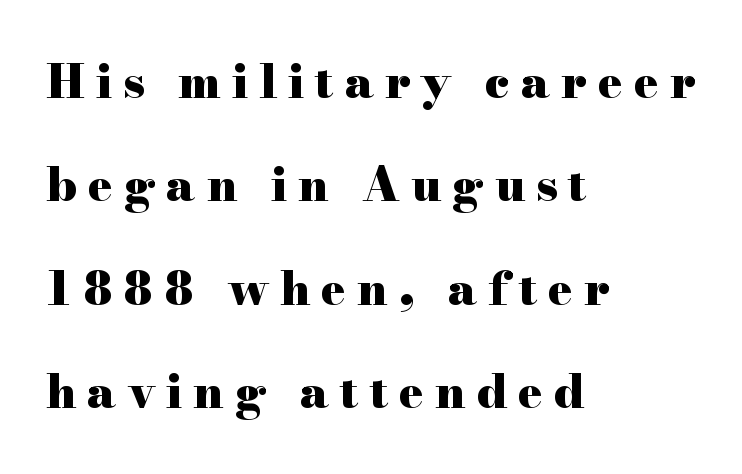
Q: Is the text bold? A: Yes.
Q: Is the text italic (slanted)? A: No, it is upright.
Q: Is the typeface a serif or a sans-serif typeface? A: Serif.
Q: Is the text underlined? A: No.
Q: How is the paragraph aligned? A: Left-aligned.
Q: Is the spacing between letters normal or unusually wide? A: Unusually wide.
Q: Is the spacing between lines tight, normal or loose? A: Loose.
Q: Width (condensed, normal, or wide)? A: Wide.
Q: Stroke contrast? A: High.
Q: x-height? A: Small.
Q: Monospaced? A: No.
